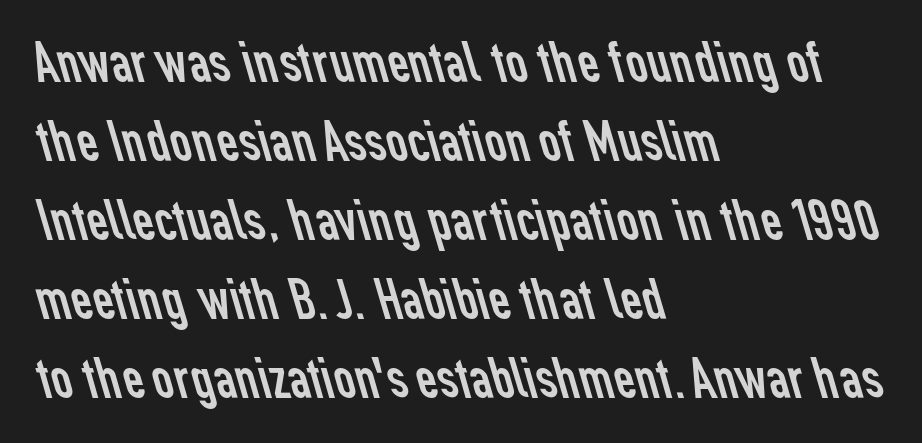
The image shows 59 px regular-weight sans-serif type; set left-aligned, normal line spacing (1.34x), normal letter spacing, not underlined; low stroke contrast and a medium x-height.
